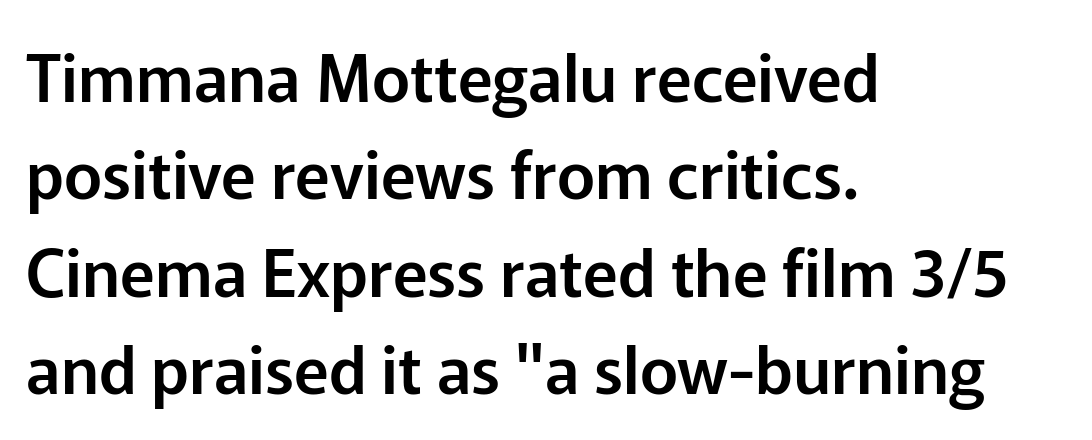
Q: Is the text italic (slanted)? A: No, it is upright.
Q: Is the typeface a serif or a sans-serif typeface? A: Sans-serif.
Q: Is the text underlined? A: No.
Q: How is the paragraph aligned? A: Left-aligned.
Q: Is the spacing between letters normal or unusually wide? A: Normal.
Q: Is the spacing between lines tight, normal or loose? A: Normal.
Q: Width (condensed, normal, or wide)? A: Normal.
Q: Stroke contrast? A: Low.
Q: x-height? A: Medium.
Q: Monospaced? A: No.
